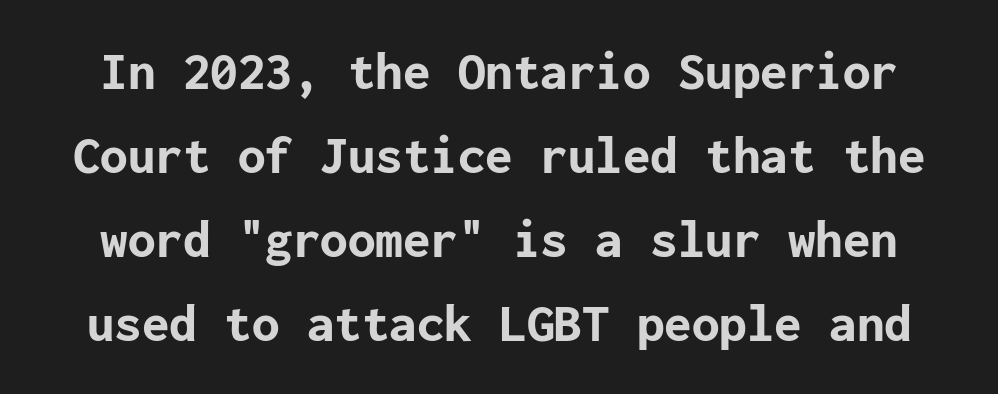
The image shows 55 px bold sans-serif type, upright; set normal line spacing (1.53x), normal letter spacing, not underlined; low stroke contrast and a medium x-height.
